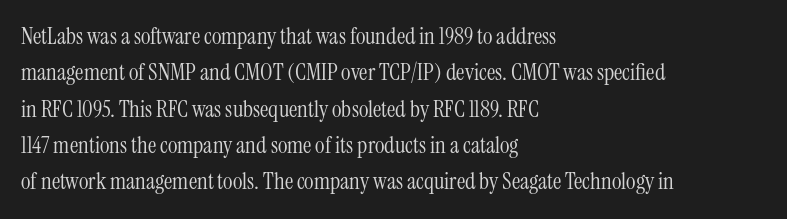
Q: Is the text bold? A: No.
Q: Is the text italic (slanted)? A: No, it is upright.
Q: Is the text underlined? A: No.
Q: How is the paragraph aligned? A: Left-aligned.
Q: Is the spacing between letters normal or unusually wide? A: Normal.
Q: Is the spacing between lines tight, normal or loose? A: Normal.
